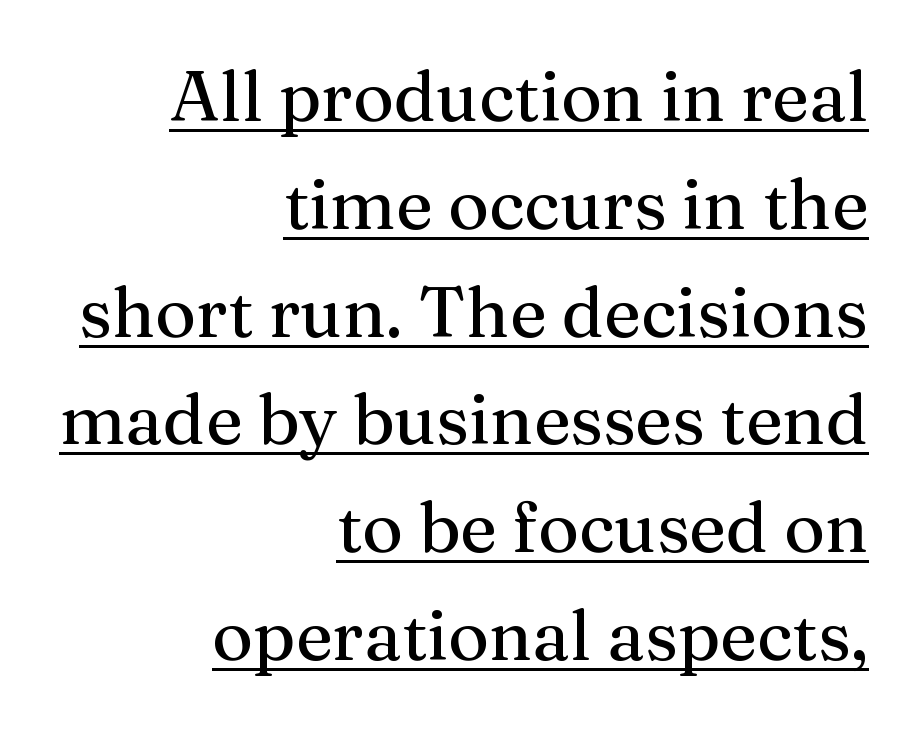
This is underlined copy, the kind a proofreader might mark for attention. Spacing verdict: proportional, widths tailored to each character. Reading down the column, the eye jumps a familiar distance to each next line. I'd call this a serif setting — the letters wear small feet. Characters remain perfectly vertical along every line. Is the letter spacing exaggerated? No — it looks like the ordinary default.
